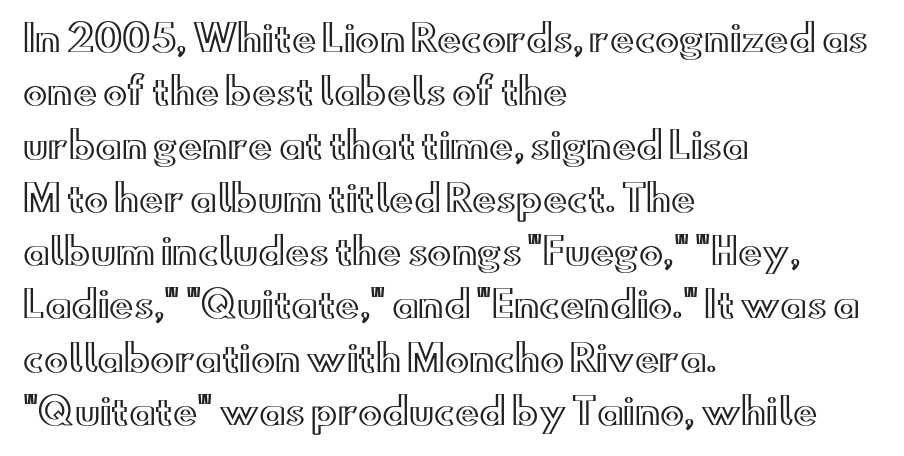
Q: Is the text italic (slanted)? A: No, it is upright.
Q: Is the text underlined? A: No.
Q: How is the paragraph aligned? A: Left-aligned.
Q: Is the spacing between letters normal or unusually wide? A: Normal.
Q: Is the spacing between lines tight, normal or loose? A: Normal.
Q: Width (condensed, normal, or wide)? A: Wide.
Q: x-height? A: Small.
Q: Monospaced? A: No.
